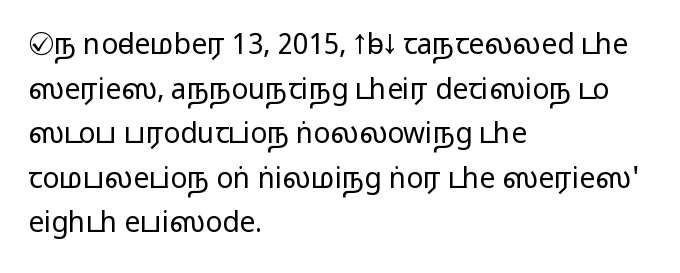
The image shows 28 px regular-weight, wide sans-serif type, upright; set left-aligned, normal line spacing (1.59x), normal letter spacing, not underlined; low stroke contrast and a medium x-height.
